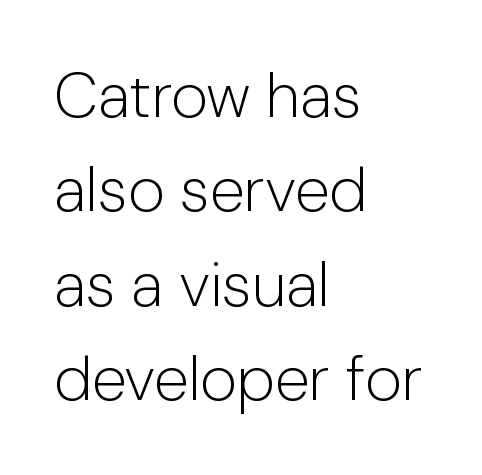
Q: Is the text bold? A: No.
Q: Is the text italic (slanted)? A: No, it is upright.
Q: Is the typeface a serif or a sans-serif typeface? A: Sans-serif.
Q: Is the text underlined? A: No.
Q: How is the paragraph aligned? A: Left-aligned.
Q: Is the spacing between letters normal or unusually wide? A: Normal.
Q: Is the spacing between lines tight, normal or loose? A: Normal.
Q: Width (condensed, normal, or wide)? A: Normal.
Q: Stroke contrast? A: Low.
Q: x-height? A: Medium.
Q: Monospaced? A: No.
